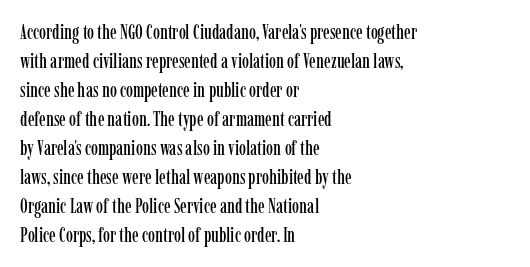
The image shows 20 px text type, upright; set left-aligned, normal line spacing (1.45x), normal letter spacing, not underlined.
